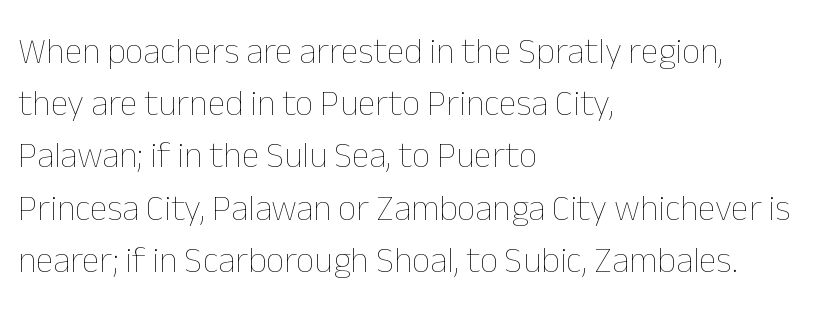
{"italic": "no", "bold": "no", "weight": "thin", "width": "normal", "stroke_contrast": "low", "x_height": "medium", "monospaced": "no", "underline": "no", "align": "left", "line_spacing": "normal", "line_spacing_ratio": 1.45, "letter_spacing": "normal", "letter_spacing_em": 0.0, "glyph_px": 36}
